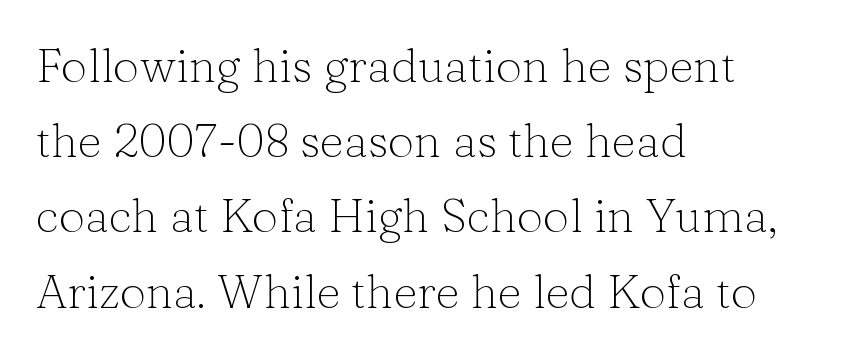
Q: Is the text bold? A: No.
Q: Is the text italic (slanted)? A: No, it is upright.
Q: Is the typeface a serif or a sans-serif typeface? A: Serif.
Q: Is the text underlined? A: No.
Q: How is the paragraph aligned? A: Left-aligned.
Q: Is the spacing between letters normal or unusually wide? A: Normal.
Q: Is the spacing between lines tight, normal or loose? A: Normal.
Q: Width (condensed, normal, or wide)? A: Normal.
Q: Stroke contrast? A: Low.
Q: x-height? A: Medium.
Q: Monospaced? A: No.
